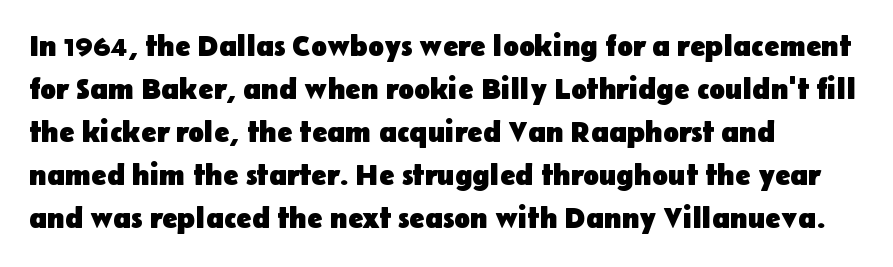
The image shows 29 px heavy sans-serif type, upright; set left-aligned, normal line spacing (1.48x), normal letter spacing, not underlined; low stroke contrast and a medium x-height.
